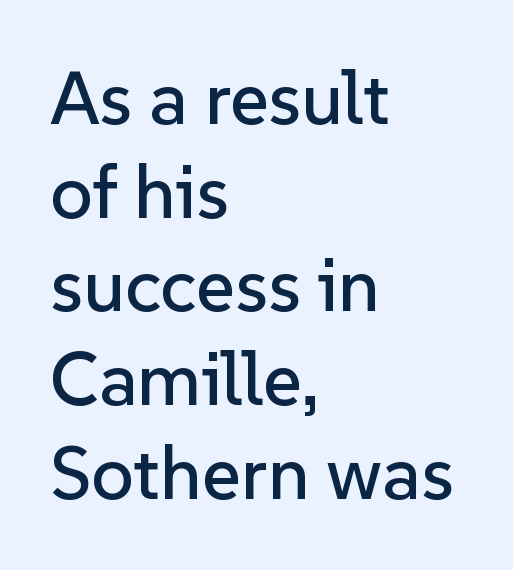
Q: Is the text italic (slanted)? A: No, it is upright.
Q: Is the typeface a serif or a sans-serif typeface? A: Sans-serif.
Q: Is the text underlined? A: No.
Q: How is the paragraph aligned? A: Left-aligned.
Q: Is the spacing between letters normal or unusually wide? A: Normal.
Q: Is the spacing between lines tight, normal or loose? A: Normal.
Q: Width (condensed, normal, or wide)? A: Normal.
Q: Stroke contrast? A: Low.
Q: x-height? A: Medium.
Q: Monospaced? A: No.
